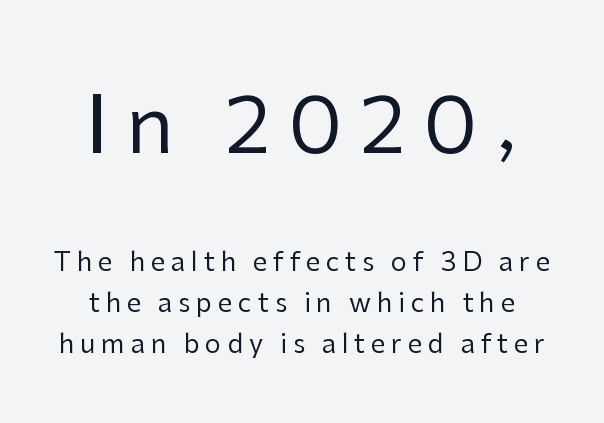
Q: Is the text bold? A: No.
Q: Is the text italic (slanted)? A: No, it is upright.
Q: Is the typeface a serif or a sans-serif typeface? A: Sans-serif.
Q: Is the text underlined? A: No.
Q: Is the spacing between letters normal or unusually wide? A: Unusually wide.
Q: Is the spacing between lines tight, normal or loose? A: Normal.
Q: Which block of text is set in a larger size, the first (top) or the second (bottom)? A: The first (top) one.
Q: Width (condensed, normal, or wide)? A: Normal.
Q: Stroke contrast? A: Low.
Q: x-height? A: Medium.
Q: Monospaced? A: No.
